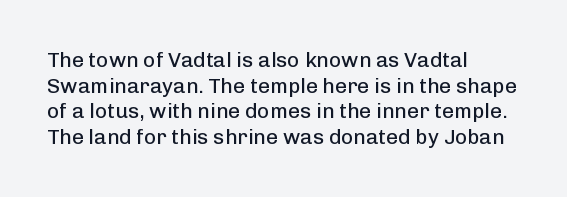
Q: Is the text bold? A: No.
Q: Is the text italic (slanted)? A: No, it is upright.
Q: Is the text underlined? A: No.
Q: How is the paragraph aligned? A: Left-aligned.
Q: Is the spacing between letters normal or unusually wide? A: Normal.
